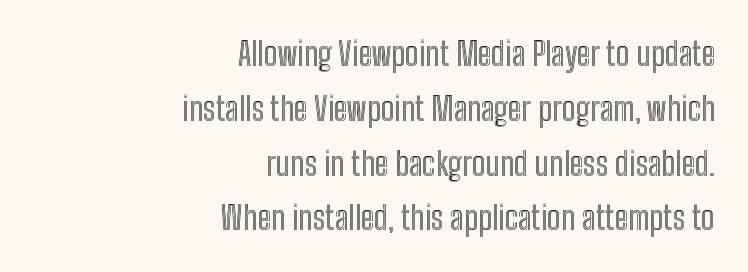
Q: Is the text italic (slanted)? A: No, it is upright.
Q: Is the text underlined? A: No.
Q: How is the paragraph aligned? A: Right-aligned.
Q: Is the spacing between letters normal or unusually wide? A: Normal.
Q: Is the spacing between lines tight, normal or loose? A: Normal.
Q: Width (condensed, normal, or wide)? A: Condensed.
Q: x-height? A: Medium.
Q: Monospaced? A: No.
